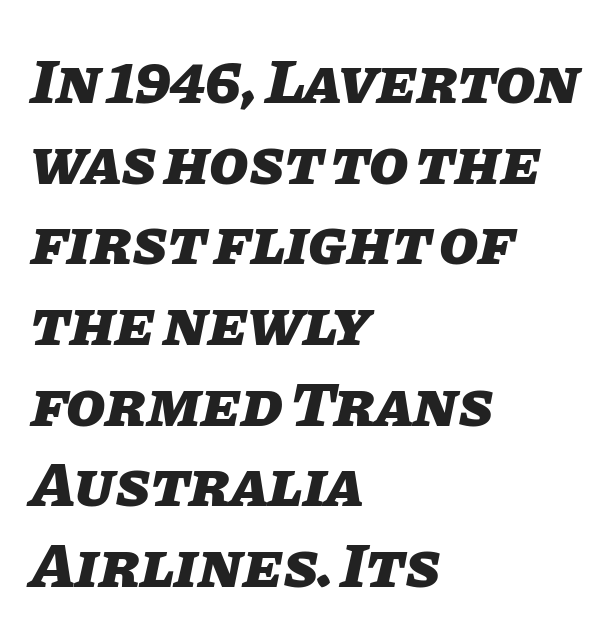
{"italic": "yes", "lean": "right", "slant_degrees": 11, "bold": "yes", "weight": "heavy", "width": "normal", "stroke_contrast": "low", "x_height": "large", "monospaced": "no", "underline": "no", "align": "left", "line_spacing": "normal", "line_spacing_ratio": 1.26, "letter_spacing": "normal", "letter_spacing_em": 0.0, "glyph_px": 64}
